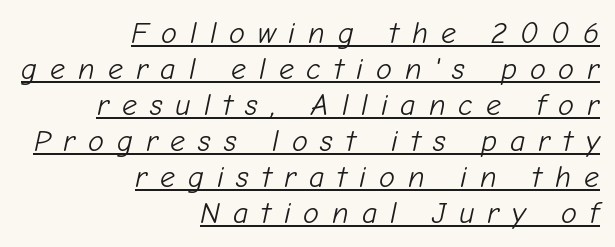
{"italic": "yes", "lean": "right", "slant_degrees": 12, "bold": "no", "weight": "light", "width": "normal", "stroke_contrast": "low", "x_height": "medium", "monospaced": "no", "underline": "yes", "align": "right", "line_spacing_ratio": 1.2, "letter_spacing": "wide", "letter_spacing_em": 0.43, "glyph_px": 30}
